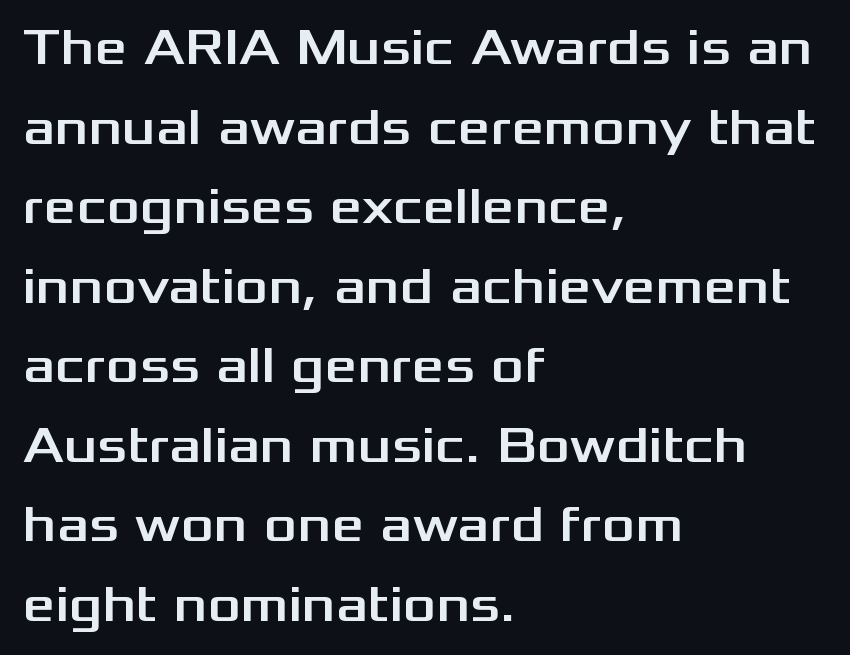
Q: Is the text italic (slanted)? A: No, it is upright.
Q: Is the typeface a serif or a sans-serif typeface? A: Sans-serif.
Q: Is the text underlined? A: No.
Q: How is the paragraph aligned? A: Left-aligned.
Q: Is the spacing between letters normal or unusually wide? A: Normal.
Q: Is the spacing between lines tight, normal or loose? A: Normal.
Q: Width (condensed, normal, or wide)? A: Wide.
Q: Stroke contrast? A: Medium.
Q: x-height? A: Medium.
Q: Monospaced? A: No.
